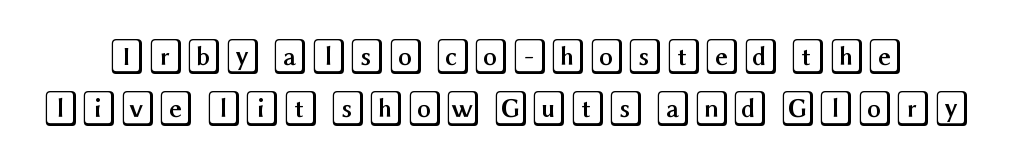
{"italic": "no", "width": "wide", "x_height": "large", "underline": "no", "line_spacing": "normal", "line_spacing_ratio": 1.5, "letter_spacing": "normal", "letter_spacing_em": 0.0, "glyph_px": 35}
